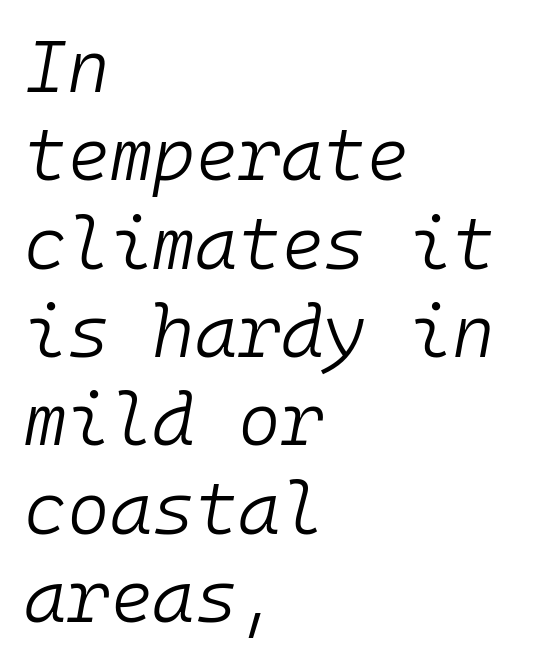
This is oblique type, the kind used for emphasis or titles. The foot of each line stays bare and open. No letter is thick-stroked: the sample isn't bold. Casual observation: everything's shoved over to the left. Spacing between characters is what you'd get straight out of the box.
